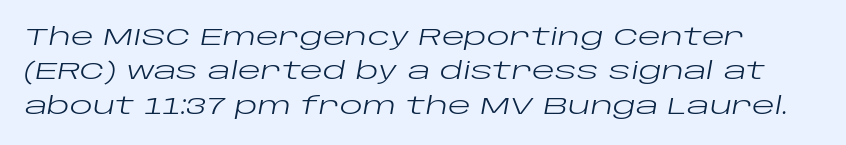
{"italic": "yes", "lean": "right", "slant_degrees": 10, "bold": "no", "underline": "no", "line_spacing": "normal", "line_spacing_ratio": 1.43, "letter_spacing": "normal", "letter_spacing_em": 0.0, "glyph_px": 24}
